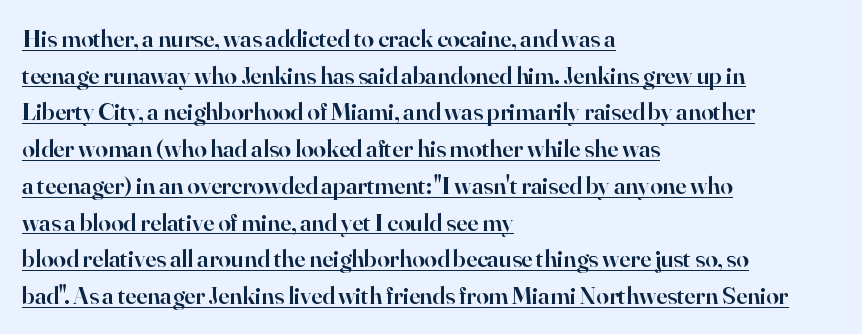
The image shows 25 px text type, upright; set left-aligned, normal line spacing (1.47x), normal letter spacing, underlined.
